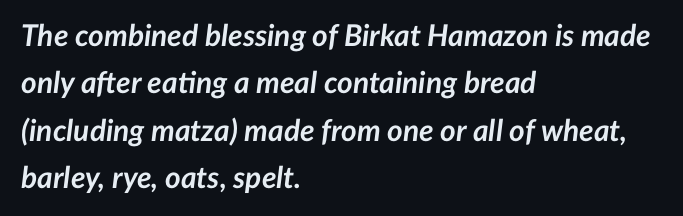
{"italic": "yes", "lean": "right", "slant_degrees": 7, "bold": "yes", "weight": "semibold", "width": "normal", "stroke_contrast": "low", "x_height": "medium", "monospaced": "no", "underline": "no", "align": "left", "line_spacing": "normal", "line_spacing_ratio": 1.58, "letter_spacing": "normal", "letter_spacing_em": 0.0, "glyph_px": 30}
